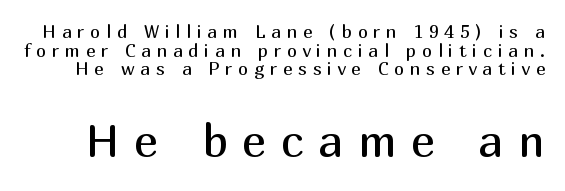
Q: Is the text bold? A: No.
Q: Is the text italic (slanted)? A: No, it is upright.
Q: Is the typeface a serif or a sans-serif typeface? A: Sans-serif.
Q: Is the text underlined? A: No.
Q: Is the spacing between letters normal or unusually wide? A: Unusually wide.
Q: Is the spacing between lines tight, normal or loose? A: Tight.
Q: Which block of text is set in a larger size, the first (top) or the second (bottom)? A: The second (bottom) one.
Q: Width (condensed, normal, or wide)? A: Normal.
Q: Stroke contrast? A: Medium.
Q: x-height? A: Medium.
Q: Monospaced? A: No.
